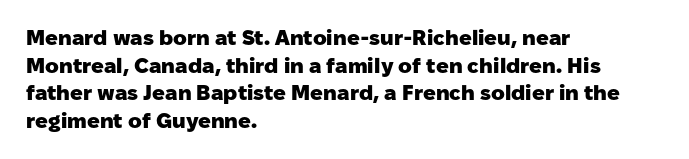
{"italic": "no", "bold": "yes", "underline": "no", "align": "left", "line_spacing": "normal", "line_spacing_ratio": 1.32, "letter_spacing": "normal", "letter_spacing_em": 0.0, "glyph_px": 21}
